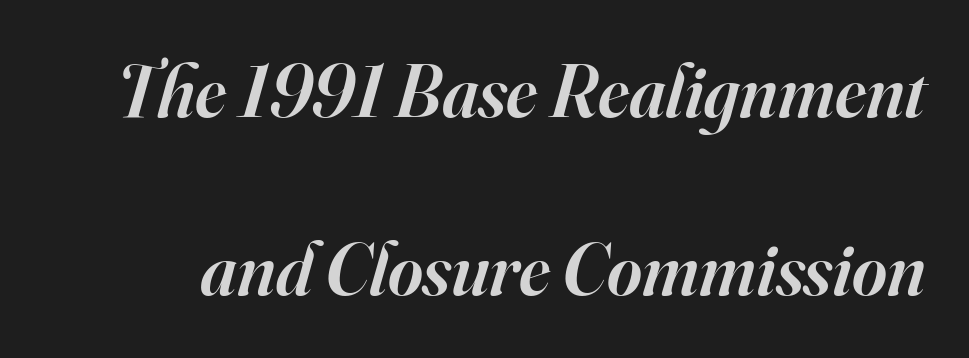
{"serif": "yes", "italic": "yes", "lean": "right", "slant_degrees": 16, "bold": "semi", "weight": "semibold", "width": "normal", "stroke_contrast": "high", "x_height": "small", "monospaced": "no", "underline": "no", "line_spacing": "loose", "line_spacing_ratio": 2.37, "letter_spacing": "normal", "letter_spacing_em": 0.0, "glyph_px": 75}
